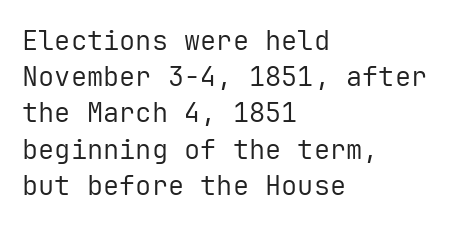
The strokes carry an ordinary text weight at most. Teacher's note: observe the even left margin — that is flush-left alignment. The lines sit at an ordinary, default distance from one another. Does extra space separate the letters? No, they use regular spacing. Posture: vertical. The specimen omits any rule beneath the text block's lines.
